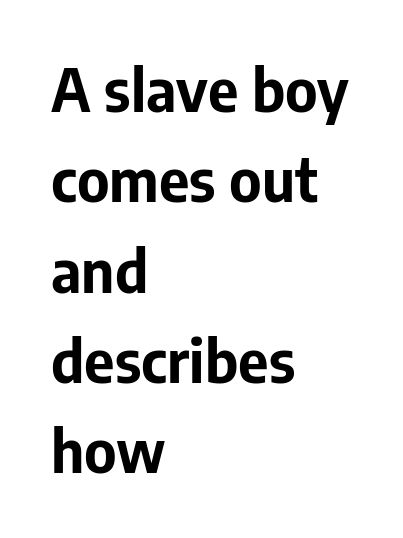
Q: Is the text bold? A: Yes.
Q: Is the text italic (slanted)? A: No, it is upright.
Q: Is the typeface a serif or a sans-serif typeface? A: Sans-serif.
Q: Is the text underlined? A: No.
Q: How is the paragraph aligned? A: Left-aligned.
Q: Is the spacing between letters normal or unusually wide? A: Normal.
Q: Is the spacing between lines tight, normal or loose? A: Normal.
Q: Width (condensed, normal, or wide)? A: Normal.
Q: Stroke contrast? A: Low.
Q: x-height? A: Medium.
Q: Monospaced? A: No.
